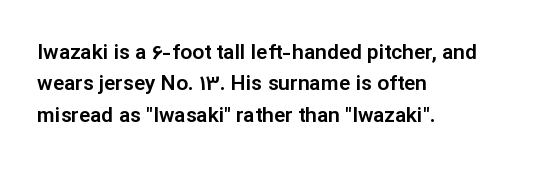
{"italic": "no", "underline": "no", "align": "left", "line_spacing": "normal", "line_spacing_ratio": 1.5, "letter_spacing": "normal", "letter_spacing_em": 0.0, "glyph_px": 21}
